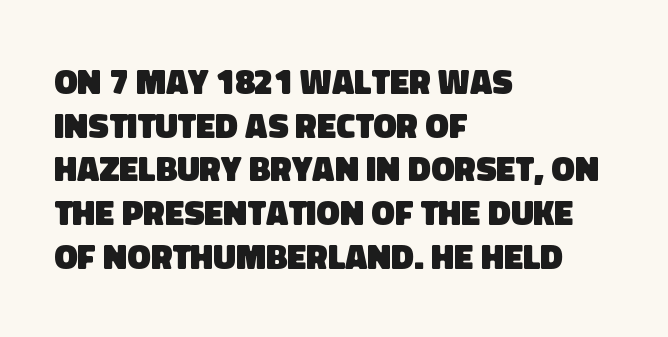
Proportional: the letters do not fall into vertical columns. Alignment: flush left. Default kerning and tracking; the words read as compact shapes. Underlining? Definitely not there. Notice how descenders clear the ascenders below comfortably — that's standard leading.
